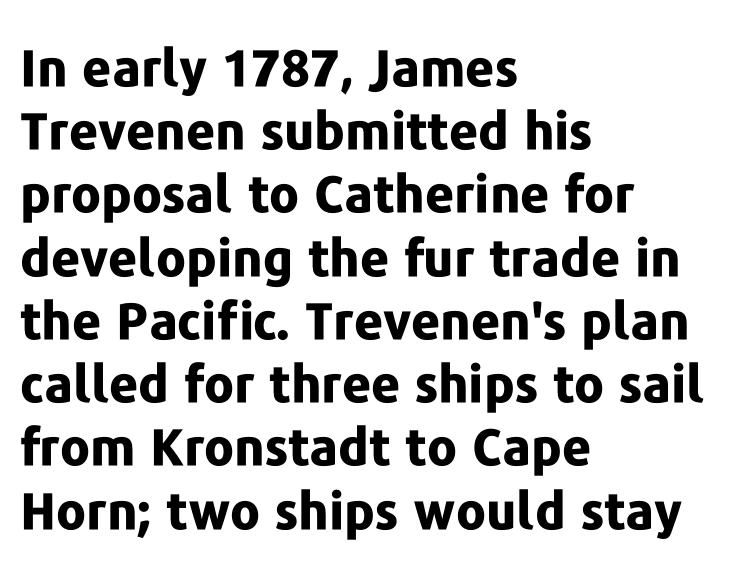
These lines stack with their left ends in a neat column. A typesetter would mark this as roman, not italic. I'd call this a sans setting — the letters go barefoot. Pretty heavy lettering here — definitely bold.
